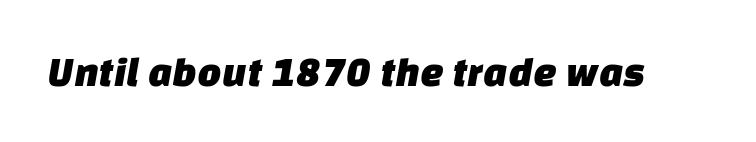
The image shows 42 px sans-serif type; set normal letter spacing, not underlined; low stroke contrast and a large x-height.
